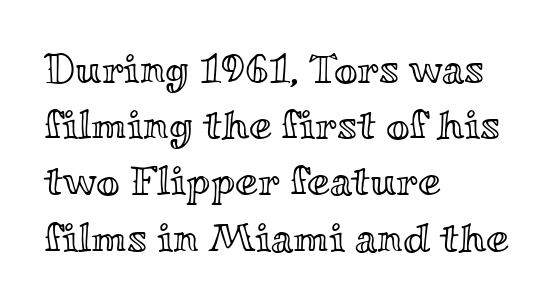
{"italic": "no", "width": "wide", "x_height": "small", "monospaced": "no", "underline": "no", "align": "left", "line_spacing": "normal", "line_spacing_ratio": 1.37, "letter_spacing": "normal", "letter_spacing_em": 0.0, "glyph_px": 41}
